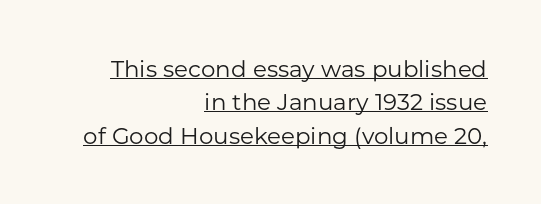
{"italic": "no", "bold": "no", "underline": "yes", "align": "right", "line_spacing": "normal", "line_spacing_ratio": 1.45, "letter_spacing": "normal", "letter_spacing_em": 0.0, "glyph_px": 23}
